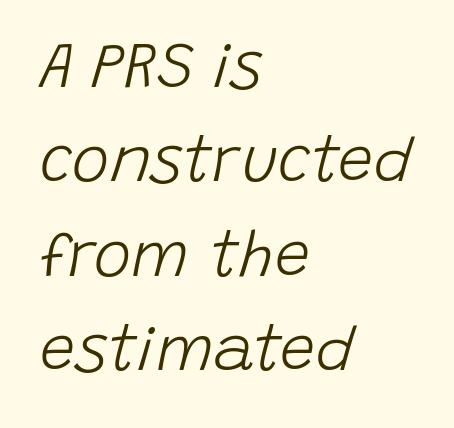
This sample keeps an unexceptional amount of space between lines. Lines of text with bare space underneath. Slant detected: the letters are inclined. You could call the tracking neutral — neither tight nor loose. The letters look calm and open, with moderate or lighter stems. Is the block centered? No — it sits flush against the left margin.
